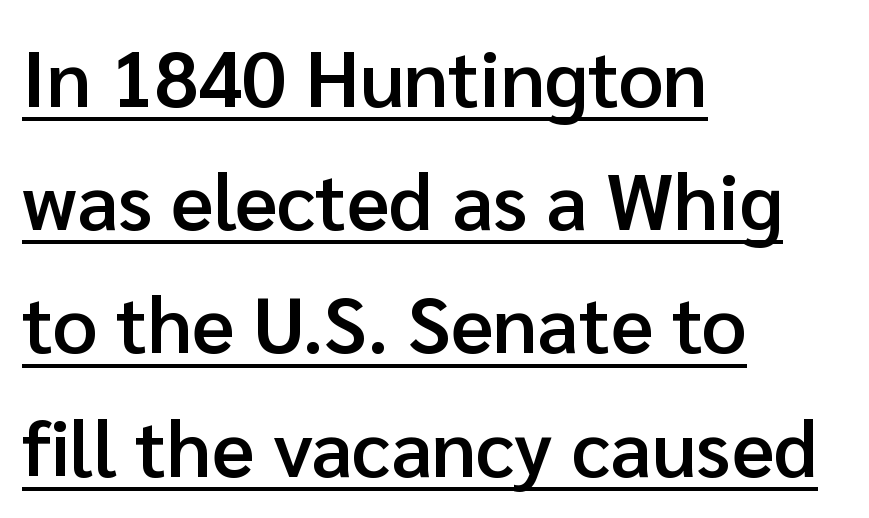
The image shows 79 px semibold sans-serif type, upright; set left-aligned, normal line spacing (1.56x), normal letter spacing, underlined; low stroke contrast and a medium x-height.
